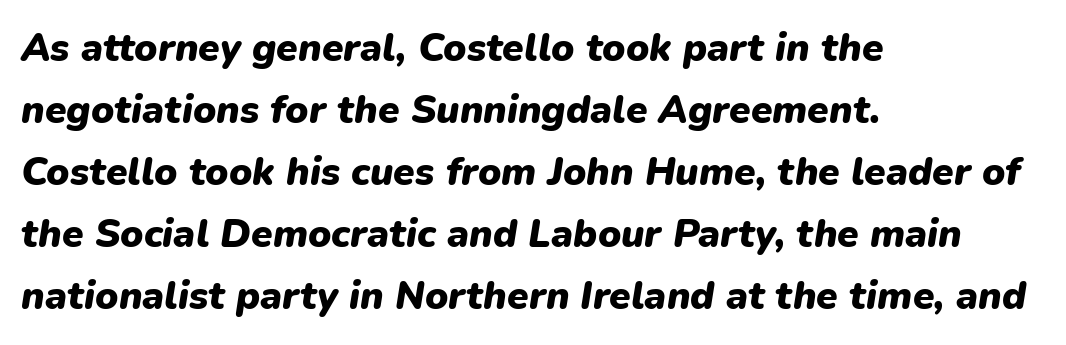
{"italic": "yes", "lean": "right", "slant_degrees": 9, "bold": "yes", "weight": "heavy", "width": "normal", "stroke_contrast": "low", "x_height": "medium", "monospaced": "no", "underline": "no", "align": "left", "line_spacing": "normal", "line_spacing_ratio": 1.59, "letter_spacing": "normal", "letter_spacing_em": 0.0, "glyph_px": 39}
